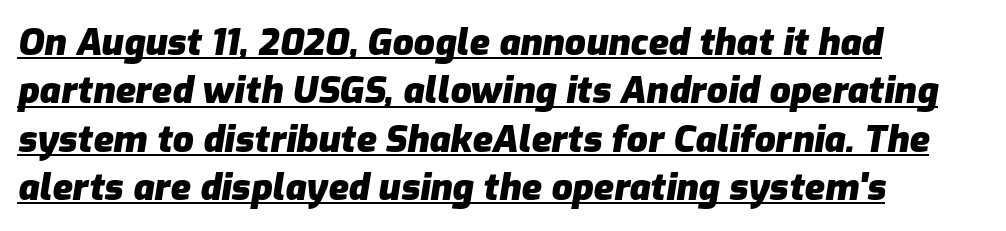
If you drew a line through each stem, it would be angled. Whoever set this chose a conventional vertical rhythm. Each word holds together tightly as a unit, with standard inter-letter gaps. Every row of glyphs begins at an identical x-position on the left. Here the designer chose a conventional face with non-uniform glyph widths. In designer terms, the underline attribute is active on this setting.
